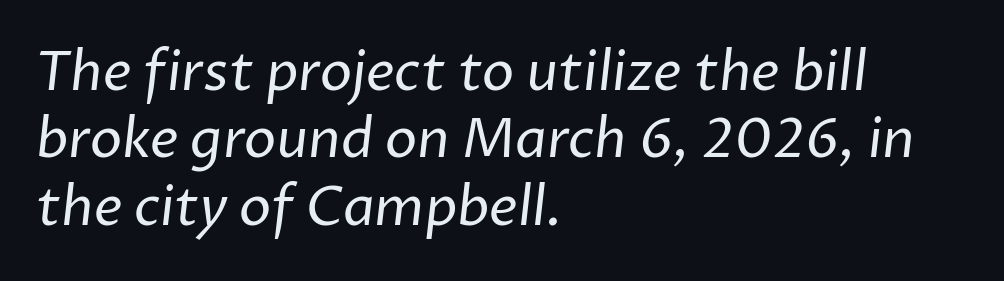
The image shows 54 px regular-weight sans-serif type; set left-aligned, normal line spacing (1.25x), normal letter spacing, not underlined; low stroke contrast and a medium x-height.
